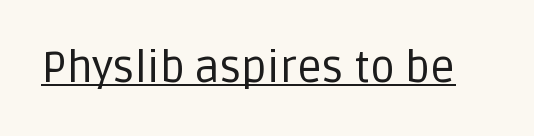
{"serif": "no", "italic": "no", "bold": "no", "weight": "regular", "width": "normal", "stroke_contrast": "low", "x_height": "large", "monospaced": "no", "underline": "yes", "letter_spacing": "normal", "letter_spacing_em": 0.0, "glyph_px": 44}
